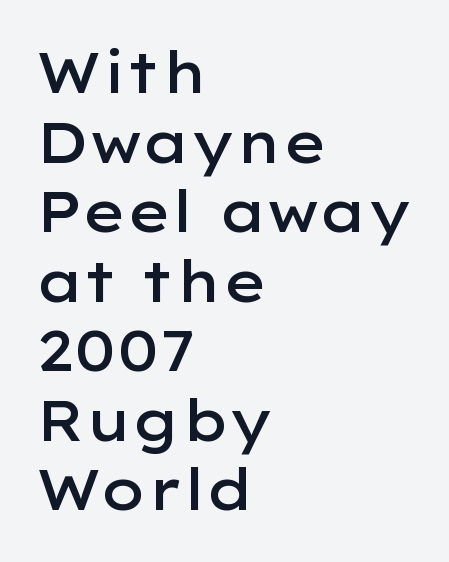
The image shows 57 px semibold, wide sans-serif type, upright; set left-aligned, line spacing 1.22x, normal letter spacing, not underlined; low stroke contrast and a medium x-height.
